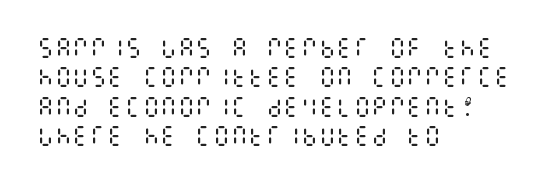
Caption: face not bold, strokes unweighted. Whoever set this chose a conventional vertical rhythm. This sample uses plain, unmodified letter spacing. The lettering stays uniformly vertical, giving the passage a roman look. Rule under the text: the space is simply empty.
